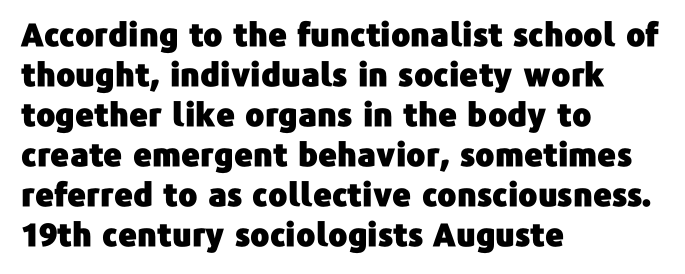
Q: Is the text italic (slanted)? A: No, it is upright.
Q: Is the typeface a serif or a sans-serif typeface? A: Sans-serif.
Q: Is the text underlined? A: No.
Q: How is the paragraph aligned? A: Left-aligned.
Q: Is the spacing between letters normal or unusually wide? A: Normal.
Q: Is the spacing between lines tight, normal or loose? A: Normal.
Q: Width (condensed, normal, or wide)? A: Normal.
Q: Stroke contrast? A: Low.
Q: x-height? A: Medium.
Q: Monospaced? A: No.
